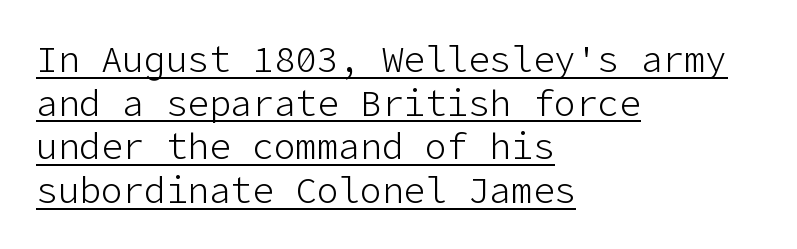
Q: Is the text bold? A: No.
Q: Is the text italic (slanted)? A: No, it is upright.
Q: Is the typeface a serif or a sans-serif typeface? A: Sans-serif.
Q: Is the text underlined? A: Yes.
Q: How is the paragraph aligned? A: Left-aligned.
Q: Is the spacing between letters normal or unusually wide? A: Normal.
Q: Width (condensed, normal, or wide)? A: Normal.
Q: Stroke contrast? A: Low.
Q: x-height? A: Medium.
